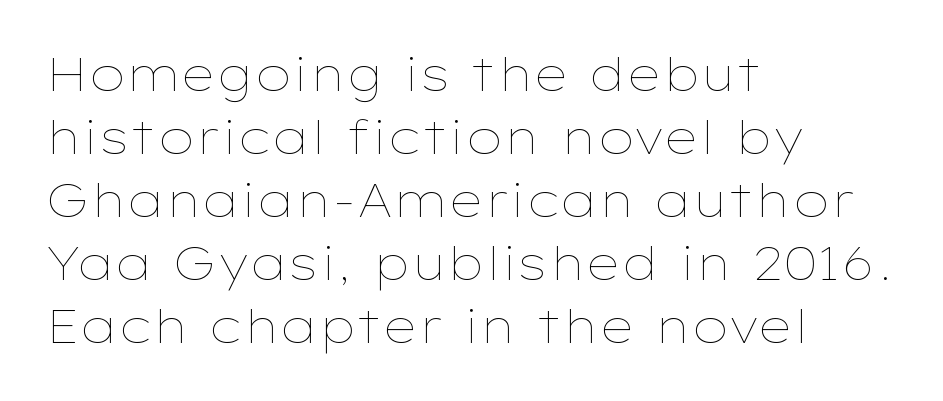
The image shows 46 px thin, wide type, upright; set left-aligned, normal line spacing (1.37x), normal letter spacing, not underlined; low stroke contrast and a medium x-height.
